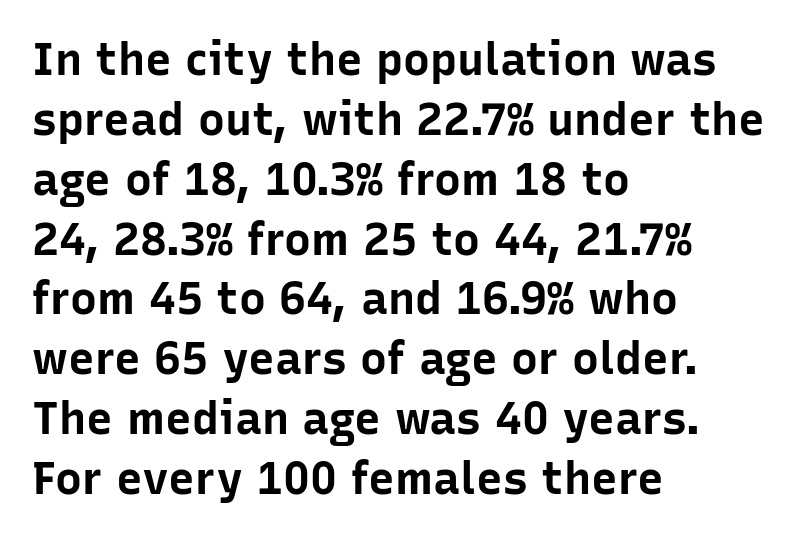
Q: Is the text bold? A: Yes.
Q: Is the text italic (slanted)? A: No, it is upright.
Q: Is the typeface a serif or a sans-serif typeface? A: Sans-serif.
Q: Is the text underlined? A: No.
Q: How is the paragraph aligned? A: Left-aligned.
Q: Is the spacing between letters normal or unusually wide? A: Normal.
Q: Is the spacing between lines tight, normal or loose? A: Normal.
Q: Width (condensed, normal, or wide)? A: Normal.
Q: Stroke contrast? A: Low.
Q: x-height? A: Medium.
Q: Monospaced? A: No.
